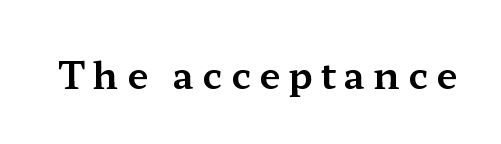
The image shows 38 px wide serif type, upright; set unusually wide letter spacing (+0.21 em), not underlined; medium stroke contrast and a medium x-height.
